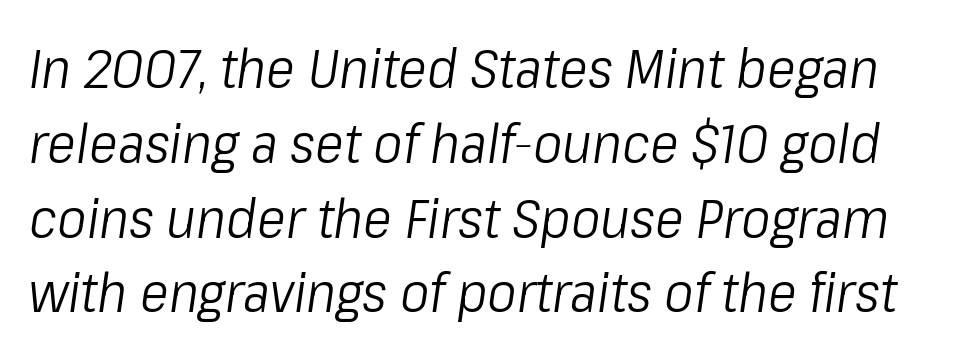
The image shows 55 px light, condensed type, italic (leaning right); set normal line spacing (1.36x), normal letter spacing, not underlined; low stroke contrast and a medium x-height.
